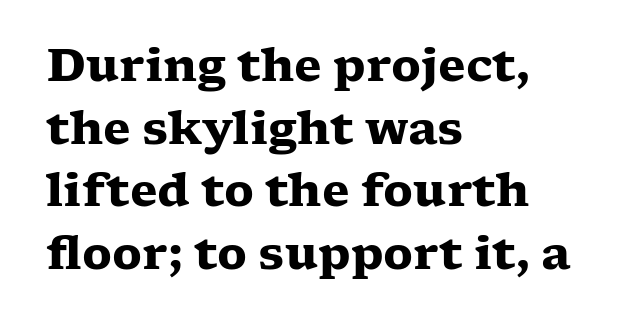
The image shows 45 px heavy, wide serif type, upright; set left-aligned, normal line spacing (1.39x), normal letter spacing, not underlined; low stroke contrast and a medium x-height.
